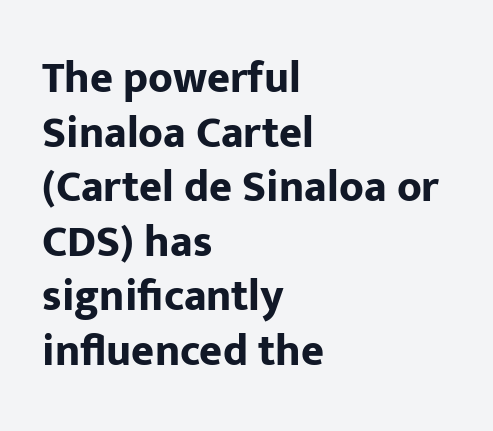
{"serif": "no", "italic": "no", "bold": "yes", "weight": "bold", "width": "normal", "stroke_contrast": "low", "x_height": "medium", "monospaced": "no", "underline": "no", "align": "left", "line_spacing_ratio": 1.24, "letter_spacing": "normal", "letter_spacing_em": 0.0, "glyph_px": 44}
